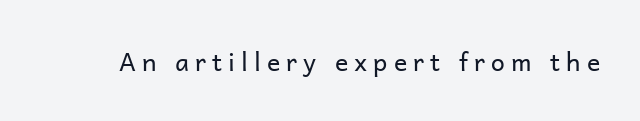
{"italic": "no", "bold": "no", "underline": "no", "letter_spacing": "wide", "letter_spacing_em": 0.24, "glyph_px": 25}
